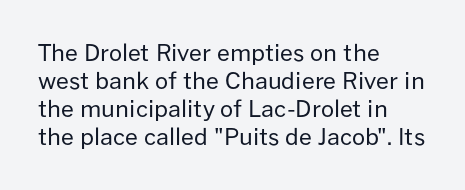
{"italic": "no", "bold": "no", "underline": "no", "align": "left", "line_spacing_ratio": 1.22, "letter_spacing": "normal", "letter_spacing_em": 0.0, "glyph_px": 23}
